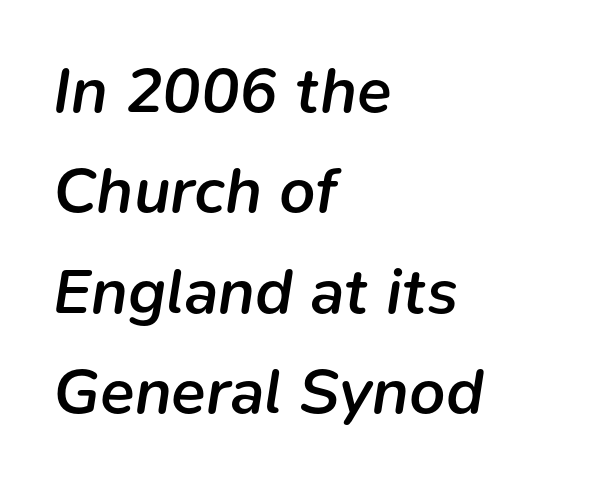
{"italic": "yes", "lean": "right", "slant_degrees": 9, "bold": "semi", "weight": "semibold", "width": "normal", "stroke_contrast": "low", "x_height": "medium", "monospaced": "no", "underline": "no", "align": "left", "line_spacing": "normal", "line_spacing_ratio": 1.57, "letter_spacing": "normal", "letter_spacing_em": 0.0, "glyph_px": 64}
